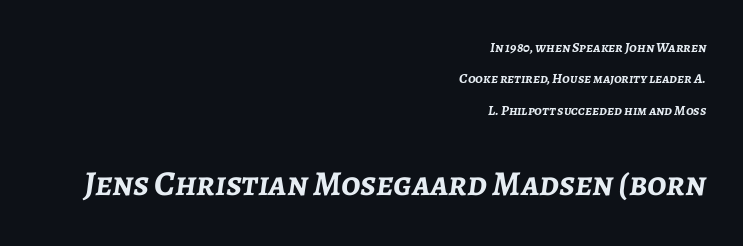
The image shows 35 px semibold type, italic (leaning right); set right-aligned, loose line spacing (2.25x), normal letter spacing, not underlined; the second (bottom) block is 2.5x larger; low stroke contrast and a medium x-height.
